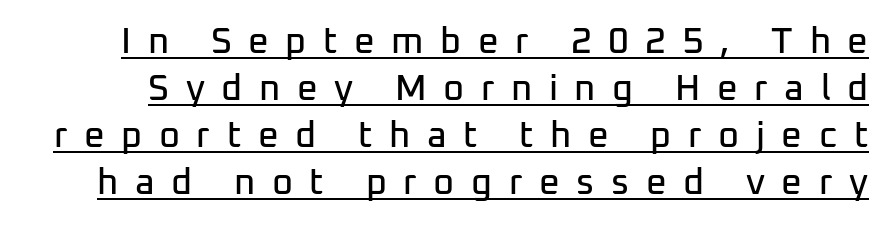
Q: Is the text italic (slanted)? A: No, it is upright.
Q: Is the typeface a serif or a sans-serif typeface? A: Sans-serif.
Q: Is the text underlined? A: Yes.
Q: Is the spacing between letters normal or unusually wide? A: Unusually wide.
Q: Is the spacing between lines tight, normal or loose? A: Normal.
Q: Width (condensed, normal, or wide)? A: Normal.
Q: Stroke contrast? A: Low.
Q: x-height? A: Medium.
Q: Monospaced? A: No.
